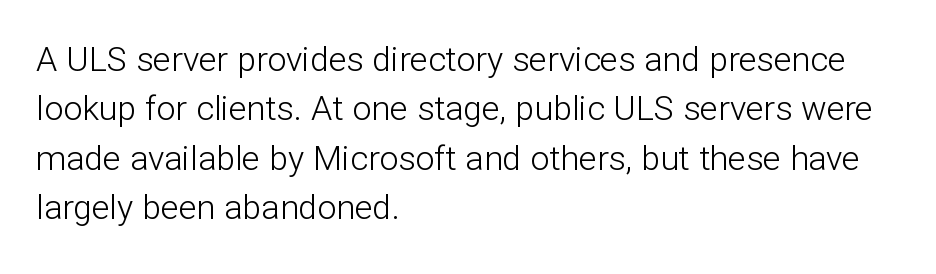
{"serif": "no", "italic": "no", "bold": "no", "weight": "light", "width": "normal", "stroke_contrast": "low", "x_height": "medium", "monospaced": "no", "underline": "no", "align": "left", "line_spacing": "normal", "line_spacing_ratio": 1.45, "letter_spacing": "normal", "letter_spacing_em": 0.0, "glyph_px": 34}
